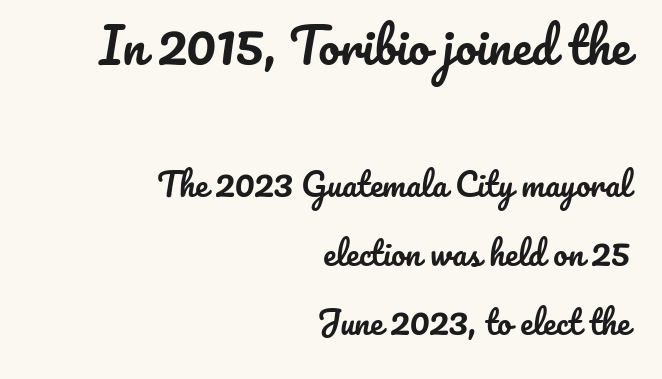
Q: Is the text italic (slanted)? A: Yes.
Q: Is the text underlined? A: No.
Q: How is the paragraph aligned? A: Right-aligned.
Q: Is the spacing between letters normal or unusually wide? A: Normal.
Q: Is the spacing between lines tight, normal or loose? A: Loose.
Q: Which block of text is set in a larger size, the first (top) or the second (bottom)? A: The first (top) one.
Q: Width (condensed, normal, or wide)? A: Normal.
Q: Stroke contrast? A: Low.
Q: x-height? A: Small.
Q: Monospaced? A: No.
